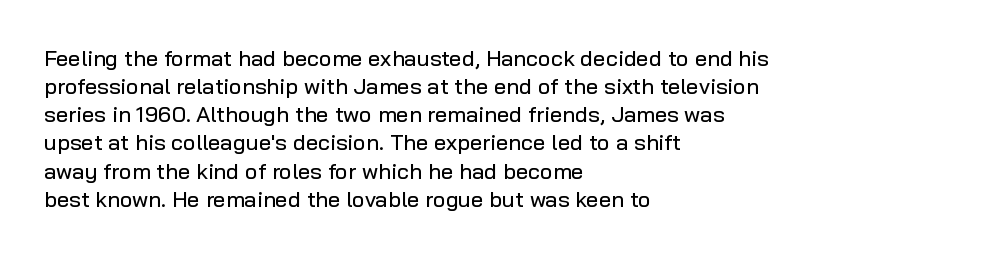
Q: Is the text italic (slanted)? A: No, it is upright.
Q: Is the text underlined? A: No.
Q: How is the paragraph aligned? A: Left-aligned.
Q: Is the spacing between letters normal or unusually wide? A: Normal.
Q: Is the spacing between lines tight, normal or loose? A: Normal.
